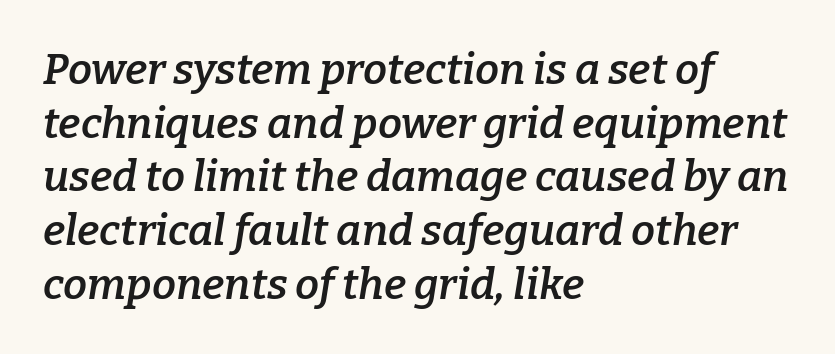
Varying glyph widths throughout — classic text-font behaviour. Look at the tracking — it's just the regular setting, nothing added. Yep, that's italic — everything's leaning. Serif or sans? Serif — the stroke terminals have little feet. Underlining? Definitely not there. If you measured baseline to baseline, you'd find a middling distance.
